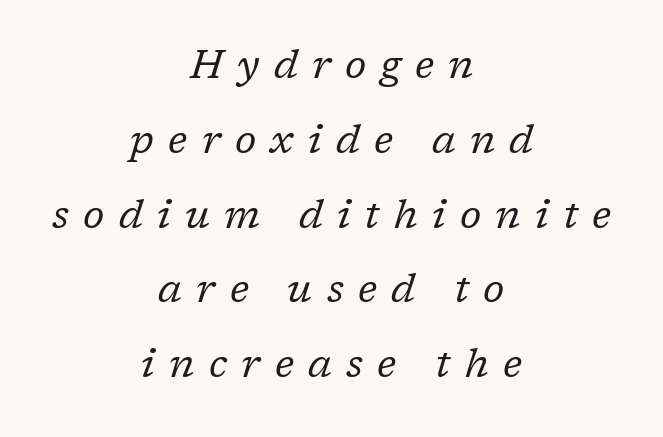
Q: Is the text bold? A: No.
Q: Is the text italic (slanted)? A: Yes, it leans right by about 17 degrees.
Q: Is the typeface a serif or a sans-serif typeface? A: Serif.
Q: Is the text underlined? A: No.
Q: How is the paragraph aligned? A: Centered.
Q: Is the spacing between letters normal or unusually wide? A: Unusually wide.
Q: Width (condensed, normal, or wide)? A: Normal.
Q: Stroke contrast? A: Low.
Q: x-height? A: Medium.
Q: Monospaced? A: No.
